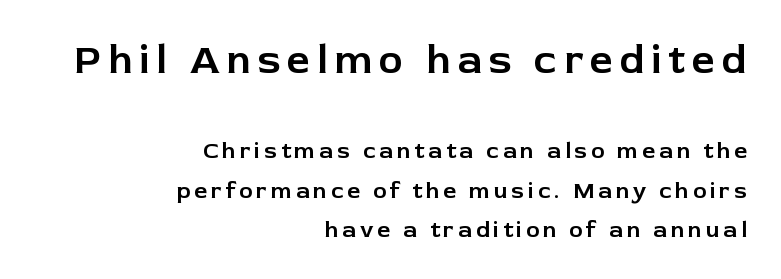
Q: Is the text italic (slanted)? A: No, it is upright.
Q: Is the typeface a serif or a sans-serif typeface? A: Sans-serif.
Q: Is the text underlined? A: No.
Q: How is the paragraph aligned? A: Right-aligned.
Q: Is the spacing between lines tight, normal or loose? A: Normal.
Q: Which block of text is set in a larger size, the first (top) or the second (bottom)? A: The first (top) one.
Q: Width (condensed, normal, or wide)? A: Normal.
Q: Stroke contrast? A: Low.
Q: x-height? A: Medium.
Q: Monospaced? A: No.
